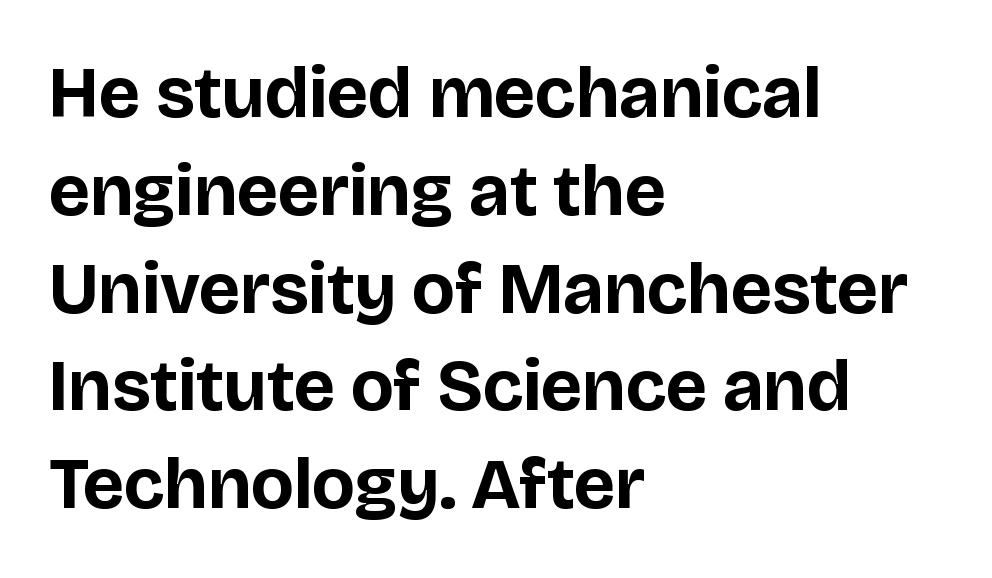
{"serif": "no", "italic": "no", "bold": "yes", "weight": "bold", "width": "normal", "stroke_contrast": "low", "x_height": "large", "monospaced": "no", "underline": "no", "align": "left", "line_spacing": "normal", "line_spacing_ratio": 1.34, "letter_spacing": "normal", "letter_spacing_em": 0.0, "glyph_px": 73}
